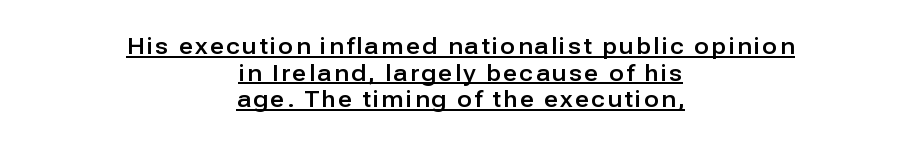
Q: Is the text italic (slanted)? A: No, it is upright.
Q: Is the text underlined? A: Yes.
Q: How is the paragraph aligned? A: Centered.
